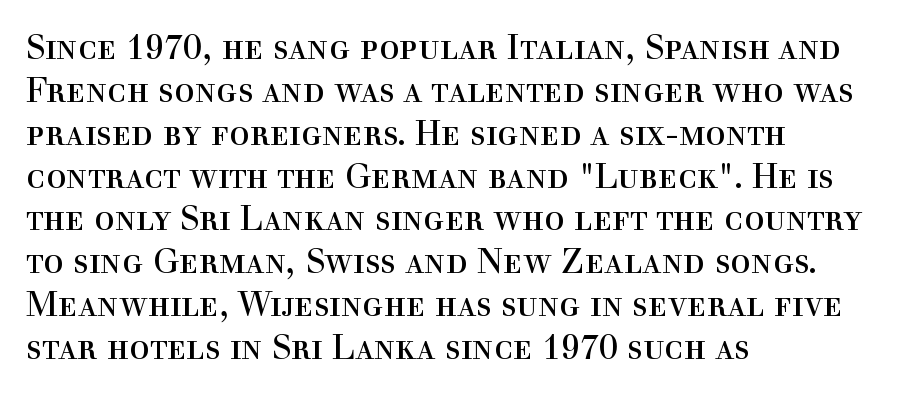
The image shows 34 px regular-weight serif type, upright; set left-aligned, normal line spacing (1.26x), normal letter spacing, not underlined; a medium x-height.
